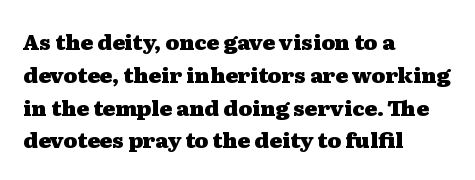
The image shows 21 px bold type, upright; set left-aligned, normal line spacing (1.56x), normal letter spacing, not underlined.
